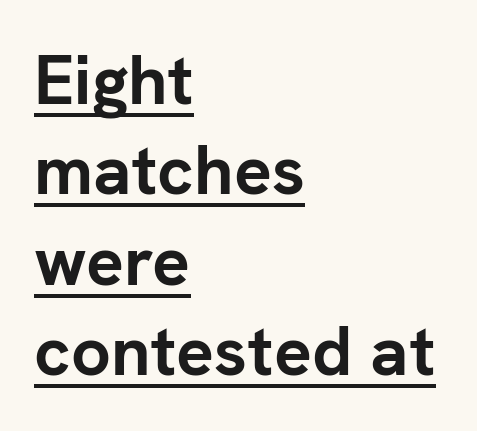
{"serif": "no", "italic": "no", "bold": "yes", "weight": "semibold", "width": "normal", "stroke_contrast": "low", "x_height": "medium", "monospaced": "no", "underline": "yes", "align": "left", "line_spacing": "normal", "line_spacing_ratio": 1.29, "letter_spacing": "normal", "letter_spacing_em": 0.0, "glyph_px": 70}
